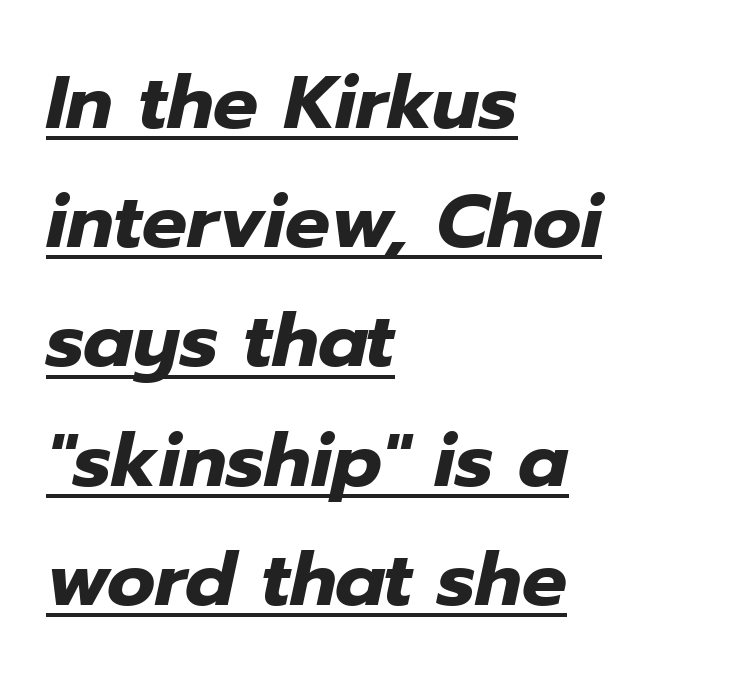
Q: Is the text bold? A: Yes.
Q: Is the text italic (slanted)? A: Yes, it leans right by about 12 degrees.
Q: Is the text underlined? A: Yes.
Q: How is the paragraph aligned? A: Left-aligned.
Q: Is the spacing between letters normal or unusually wide? A: Normal.
Q: Is the spacing between lines tight, normal or loose? A: Normal.
Q: Width (condensed, normal, or wide)? A: Normal.
Q: Stroke contrast? A: Low.
Q: x-height? A: Medium.
Q: Monospaced? A: No.
